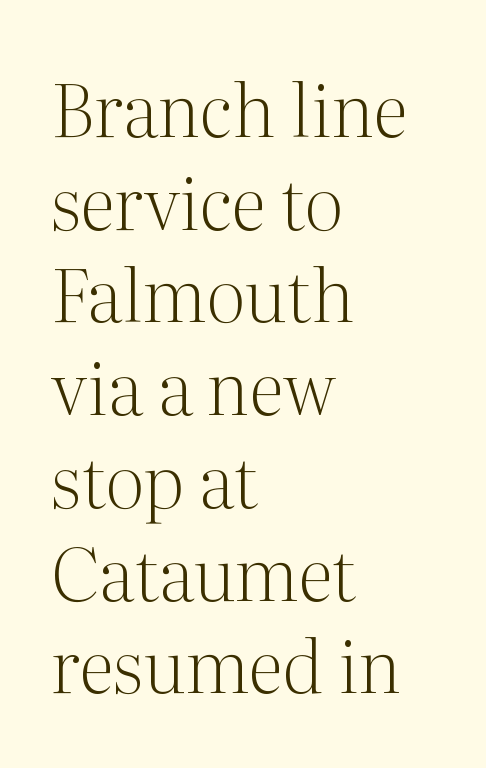
Q: Is the text bold? A: No.
Q: Is the text italic (slanted)? A: No, it is upright.
Q: Is the typeface a serif or a sans-serif typeface? A: Serif.
Q: Is the text underlined? A: No.
Q: How is the paragraph aligned? A: Left-aligned.
Q: Is the spacing between letters normal or unusually wide? A: Normal.
Q: Is the spacing between lines tight, normal or loose? A: Normal.
Q: Width (condensed, normal, or wide)? A: Normal.
Q: Stroke contrast? A: Medium.
Q: x-height? A: Medium.
Q: Monospaced? A: No.
